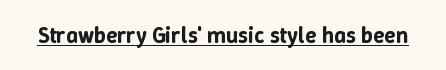
You can see a thin bar hugging the bottom of the glyphs. This rendering leaves character spacing at its baseline value. Style check: upright.
